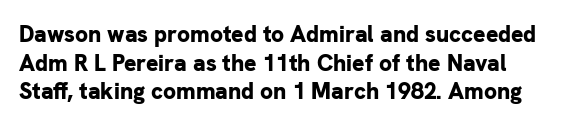
The strokes are fattened all the way to bold. Standard letterfit; no display-style spreading of the glyphs. Unlike italic type, these characters show no tilt at all. Descenders hang freely into open space.
